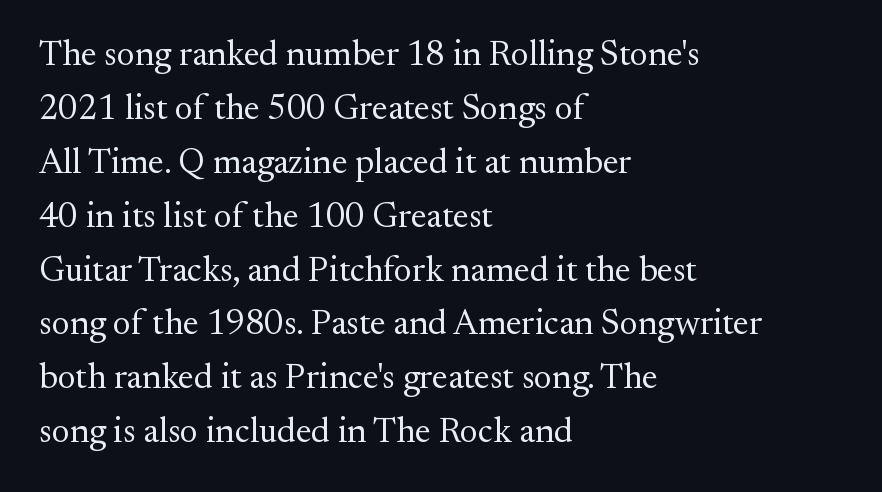
This rendering leaves character spacing at its baseline value. Caption: multi-line text, flush left, ragged right. Leading matches the norm, producing a regular column. These glyphs show unthickened strokes, regular width or finer. The letters advance in unequal steps, a hallmark of proportional type.
